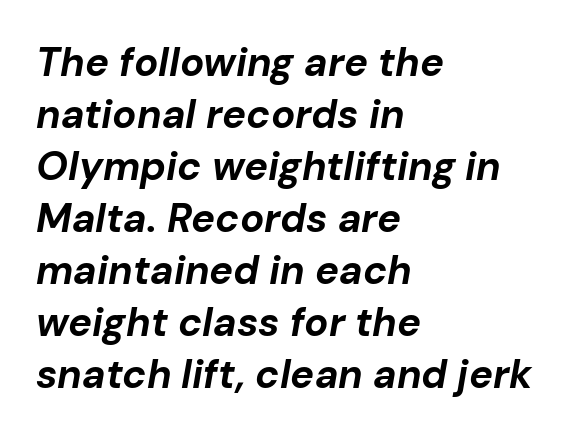
The baseline area is clear. The strokes are fattened all the way to bold. The rendering uses natural spacing where letterforms have individual widths. Emphasis-style slanted type is in use. The passage shown stacks its lines at a standard gap.
